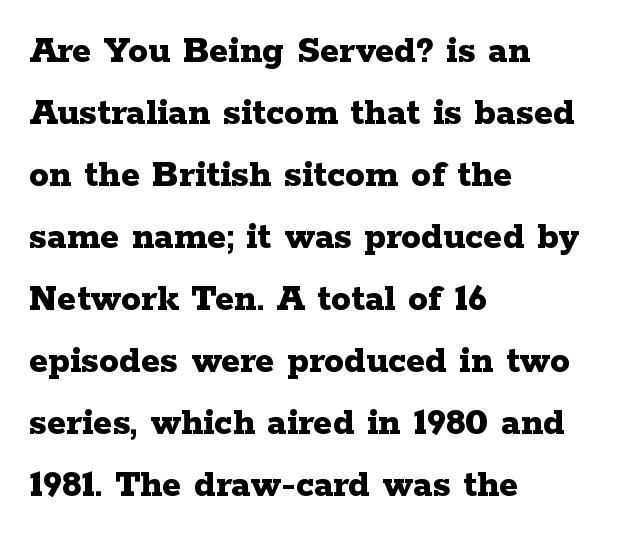
{"serif": "yes", "italic": "no", "bold": "yes", "weight": "bold", "width": "wide", "stroke_contrast": "low", "x_height": "medium", "monospaced": "no", "underline": "no", "align": "left", "line_spacing": "normal", "line_spacing_ratio": 1.55, "letter_spacing": "normal", "letter_spacing_em": 0.0, "glyph_px": 40}
